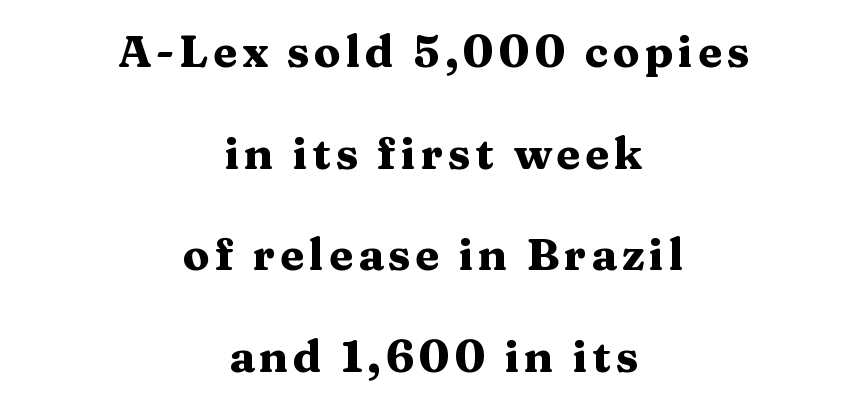
{"serif": "yes", "italic": "no", "bold": "yes", "weight": "heavy", "width": "wide", "stroke_contrast": "medium", "x_height": "medium", "monospaced": "no", "underline": "no", "align": "center", "line_spacing": "loose", "line_spacing_ratio": 2.31, "glyph_px": 44}
